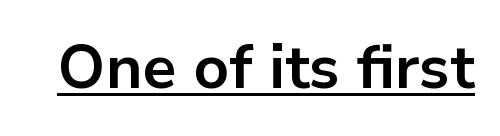
The image shows 61 px bold sans-serif type, upright; set normal letter spacing, underlined; low stroke contrast and a medium x-height.
